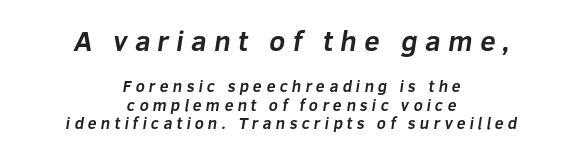
Q: Is the text bold? A: Yes.
Q: Is the typeface a serif or a sans-serif typeface? A: Sans-serif.
Q: Is the text underlined? A: No.
Q: How is the paragraph aligned? A: Centered.
Q: Is the spacing between letters normal or unusually wide? A: Unusually wide.
Q: Is the spacing between lines tight, normal or loose? A: Tight.
Q: Which block of text is set in a larger size, the first (top) or the second (bottom)? A: The first (top) one.
Q: Width (condensed, normal, or wide)? A: Normal.
Q: Stroke contrast? A: Low.
Q: x-height? A: Medium.
Q: Monospaced? A: No.
